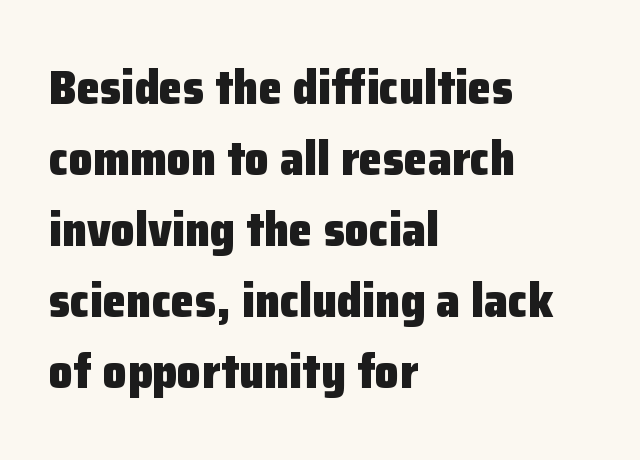
Has an underline been added? It has not. Horizontal alignment here is leftward, the default for most running prose. No extra tracking has been applied to these lines. Summary of weight: heavy, a full bold.
